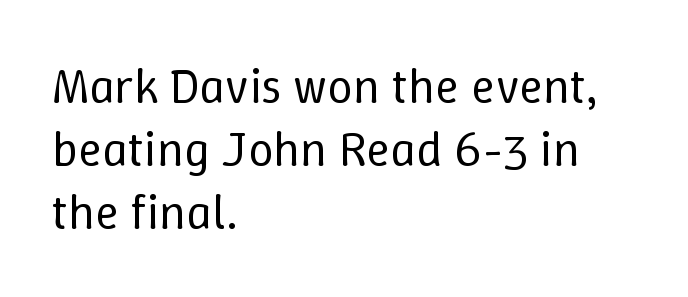
Vertical stems look standard width or narrower in stroke. Reading down the column, the eye jumps a familiar distance to each next line. These lines keep a tight, regular rhythm from letter to letter. Compared with a centered layout, this one pins lines to the left instead. Posture: vertical. Spacing verdict: proportional, widths tailored to each character.
